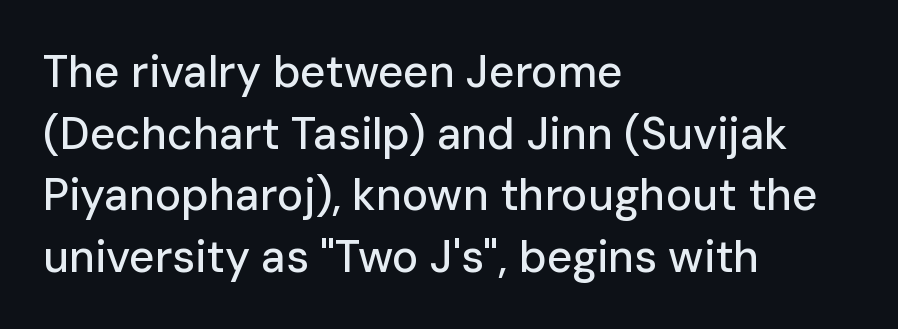
There is no visible air inserted between adjacent glyphs. The glyphs are unaccompanied by any horizontal stroke below them. Do the characters align in a grid? No, the font is proportional. Each new line begins a customary step beneath the previous one.
